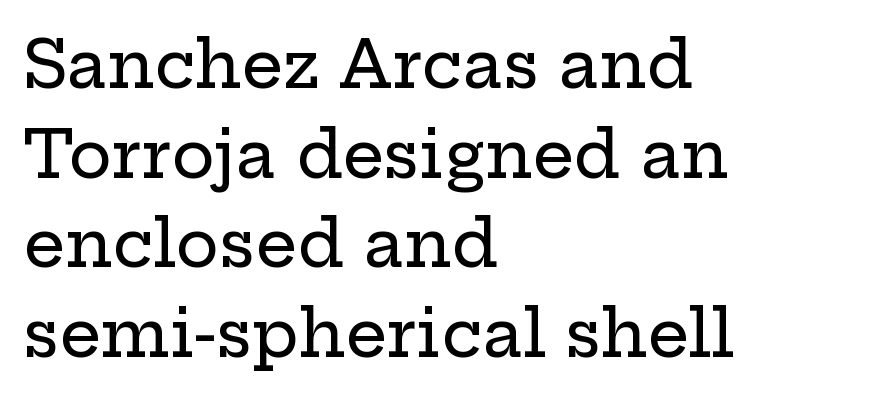
Q: Is the text italic (slanted)? A: No, it is upright.
Q: Is the typeface a serif or a sans-serif typeface? A: Serif.
Q: Is the text underlined? A: No.
Q: How is the paragraph aligned? A: Left-aligned.
Q: Is the spacing between letters normal or unusually wide? A: Normal.
Q: Is the spacing between lines tight, normal or loose? A: Normal.
Q: Width (condensed, normal, or wide)? A: Wide.
Q: Stroke contrast? A: Low.
Q: x-height? A: Medium.
Q: Monospaced? A: No.
